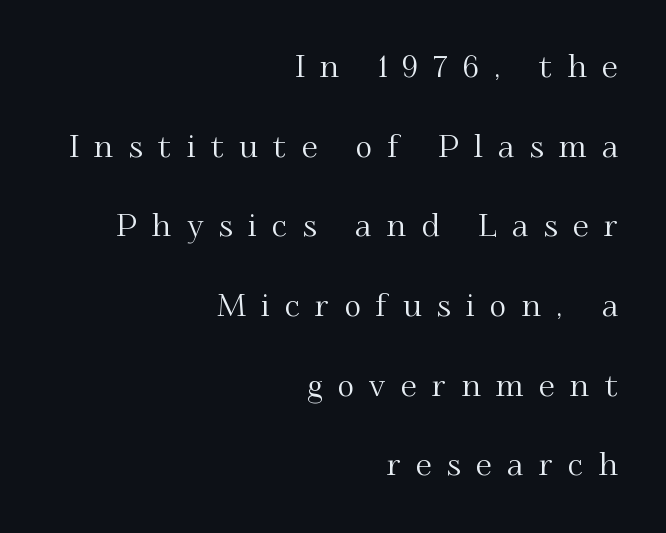
The image shows 32 px serif type, upright; set right-aligned, loose line spacing (2.49x), unusually wide letter spacing (+0.48 em), not underlined; medium stroke contrast and a small x-height.
